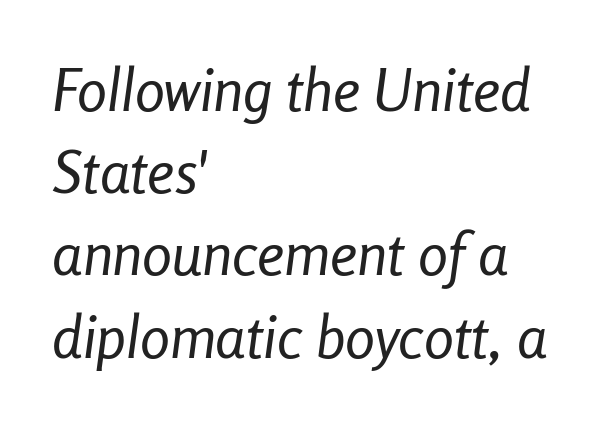
Default kerning and tracking; the words read as compact shapes. The compositor pushed each line to the left boundary. Leading: standard. The whole block is typeset with a tilt.
